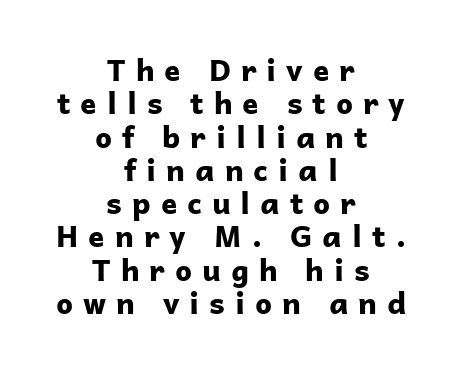
How would I describe the line gaps? Narrow and economical. Look at the tracking — it's clearly loosened, letters drifting apart. Quick note: not italic, upright. Students, this is bold: see how much ink each stroke carries. Is this a sans? Yes — the strokes have no serifs. This rendering uses center alignment, leaving both contours irregular but symmetric.
